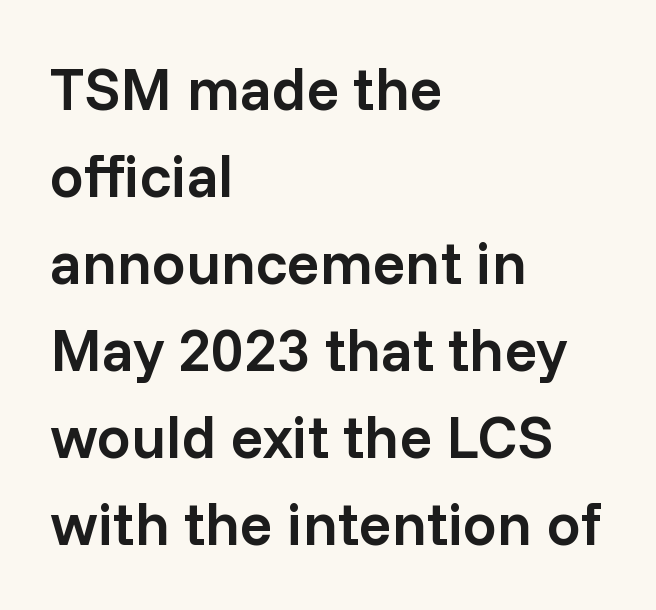
Q: Is the text bold? A: Semi-bold.
Q: Is the text italic (slanted)? A: No, it is upright.
Q: Is the typeface a serif or a sans-serif typeface? A: Sans-serif.
Q: Is the text underlined? A: No.
Q: How is the paragraph aligned? A: Left-aligned.
Q: Is the spacing between letters normal or unusually wide? A: Normal.
Q: Is the spacing between lines tight, normal or loose? A: Normal.
Q: Width (condensed, normal, or wide)? A: Normal.
Q: Stroke contrast? A: Low.
Q: x-height? A: Medium.
Q: Monospaced? A: No.
